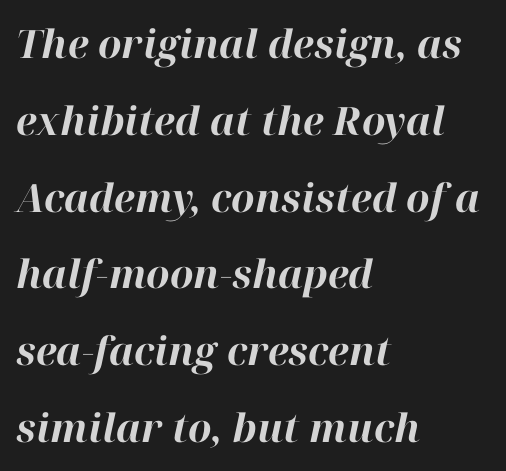
Q: Is the text bold? A: Yes.
Q: Is the text italic (slanted)? A: Yes, it leans right by about 12 degrees.
Q: Is the text underlined? A: No.
Q: How is the paragraph aligned? A: Left-aligned.
Q: Is the spacing between letters normal or unusually wide? A: Normal.
Q: Is the spacing between lines tight, normal or loose? A: Loose.
Q: Width (condensed, normal, or wide)? A: Normal.
Q: Stroke contrast? A: High.
Q: x-height? A: Medium.
Q: Monospaced? A: No.
